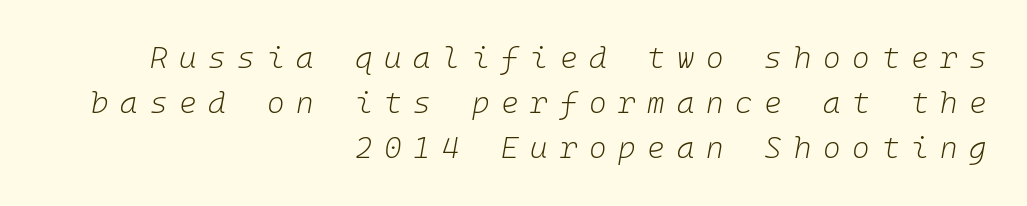
{"italic": "yes", "lean": "right", "slant_degrees": 10, "bold": "no", "weight": "light", "width": "normal", "stroke_contrast": "low", "x_height": "medium", "underline": "no", "align": "right", "line_spacing": "normal", "line_spacing_ratio": 1.5, "letter_spacing": "wide", "letter_spacing_em": 0.39, "glyph_px": 30}
